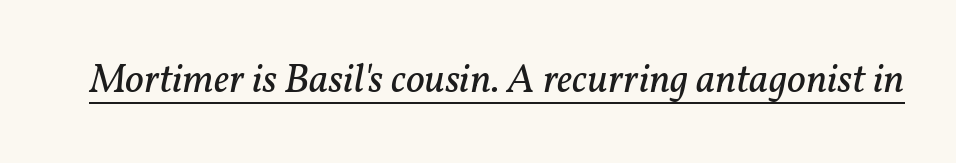
You can tell from the footed stems that serif type was used. Nothing unusual about the tracking: characters are spaced as the font intends. Looking at the ascenders, they clearly lean. You could not count columns in this text — the font is proportionally spaced. Decoration check: the copy is underlined.
